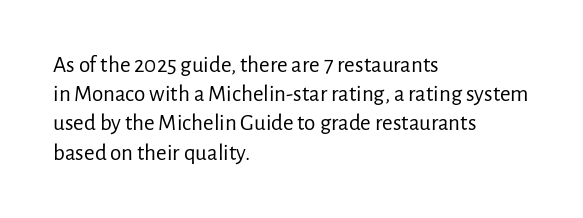
The image shows 23 px text type, upright; set left-aligned, normal line spacing (1.27x), normal letter spacing, not underlined.
